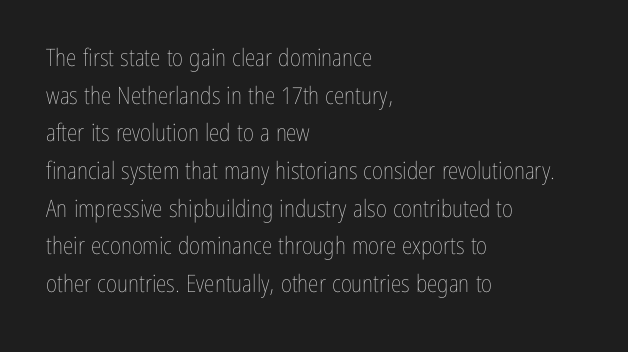
{"italic": "no", "bold": "no", "underline": "no", "align": "left", "line_spacing": "normal", "line_spacing_ratio": 1.57, "letter_spacing": "normal", "letter_spacing_em": 0.0, "glyph_px": 24}
